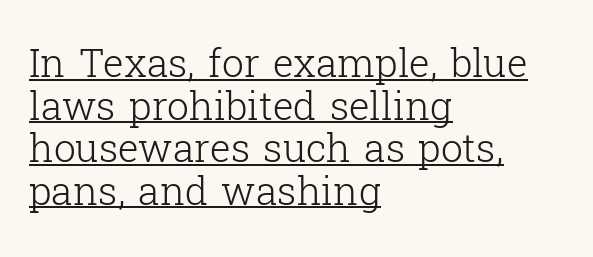
{"serif": "yes", "italic": "no", "bold": "no", "weight": "light", "width": "normal", "stroke_contrast": "low", "x_height": "medium", "monospaced": "no", "underline": "yes", "align": "left", "line_spacing": "tight", "line_spacing_ratio": 1.09, "letter_spacing": "normal", "letter_spacing_em": 0.0, "glyph_px": 39}
